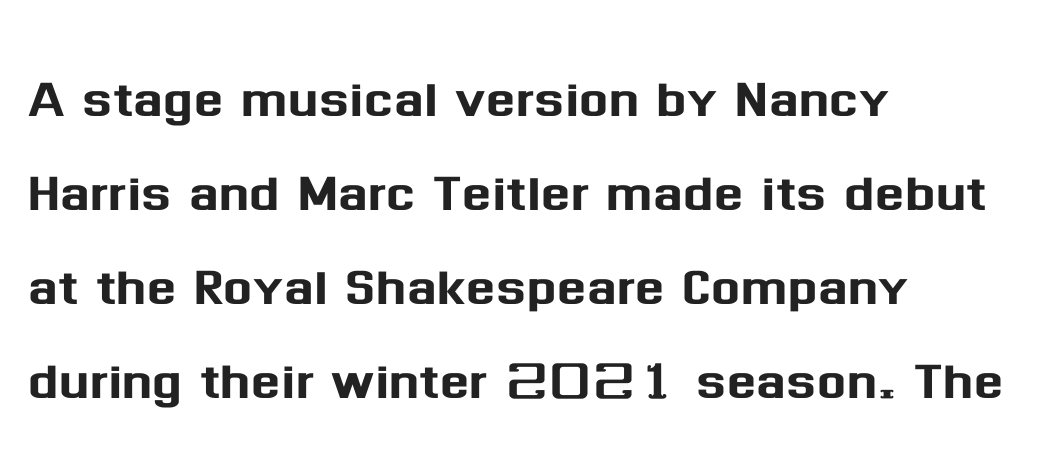
The lettering stays uniformly vertical, giving the passage a roman look. This is sans-serif lettering, the kind often seen on screens and signage. Do the characters align in a grid? No, the font is proportional. Nobody touched the tracking dial on this one.
